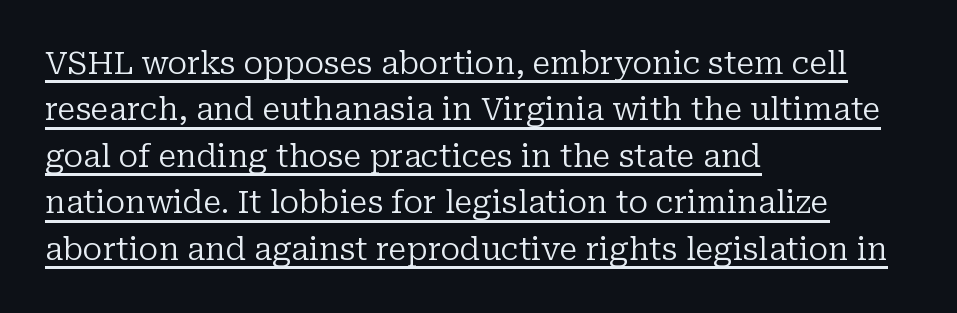
Varying glyph widths throughout — classic text-font behaviour. A student would call this left alignment; a typographer would say flush left, rag right. Students, observe the line beneath the letters — that is underlining. No italicization has been applied; the sample stays upright. This sample uses a serif face. Compared with typical paragraphs, the rows here are spaced about the same.
